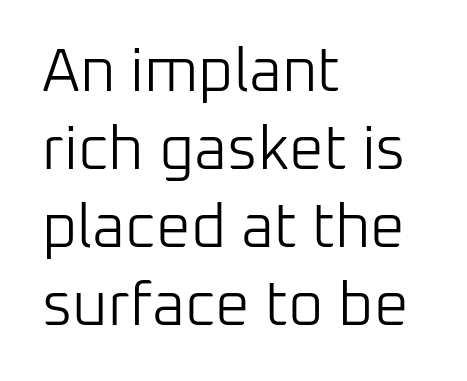
The image shows 61 px light sans-serif type, upright; set left-aligned, normal line spacing (1.28x), normal letter spacing, not underlined; low stroke contrast and a medium x-height.
